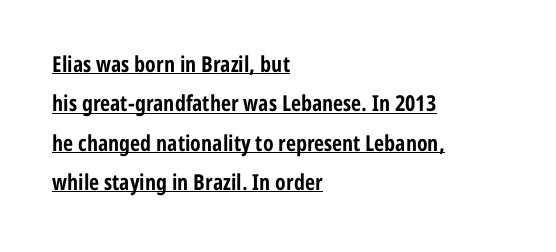
{"italic": "no", "bold": "yes", "underline": "yes", "align": "left", "line_spacing_ratio": 1.79, "letter_spacing": "normal", "letter_spacing_em": 0.0, "glyph_px": 22}
